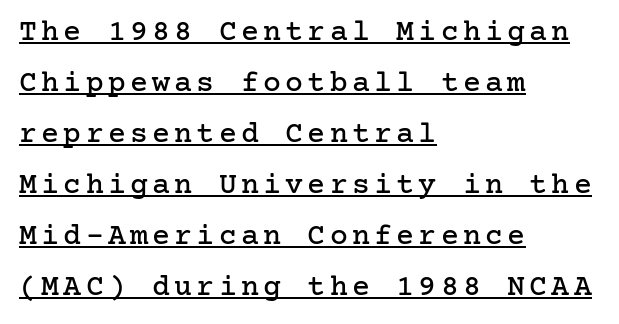
Posture: straight, roman, zero tilt. Looks like someone drew a line under every word here. Alignment: flush left. Is this a sans? No — the strokes have serifs.
